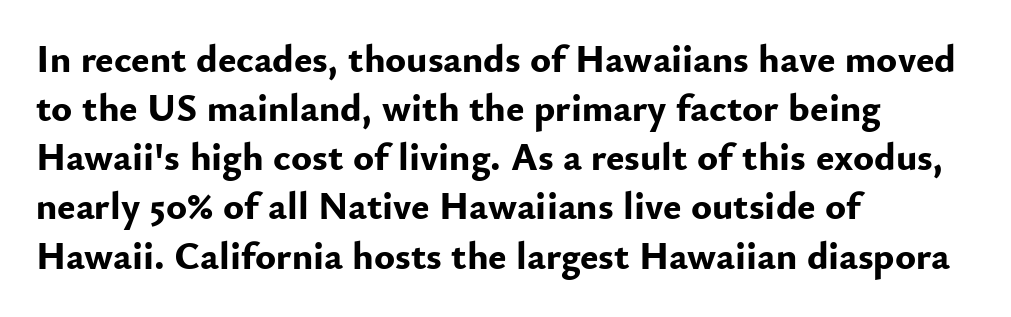
Q: Is the text bold? A: Yes.
Q: Is the text italic (slanted)? A: No, it is upright.
Q: Is the typeface a serif or a sans-serif typeface? A: Sans-serif.
Q: Is the text underlined? A: No.
Q: How is the paragraph aligned? A: Left-aligned.
Q: Is the spacing between letters normal or unusually wide? A: Normal.
Q: Is the spacing between lines tight, normal or loose? A: Normal.
Q: Width (condensed, normal, or wide)? A: Normal.
Q: Stroke contrast? A: Low.
Q: x-height? A: Small.
Q: Monospaced? A: No.
